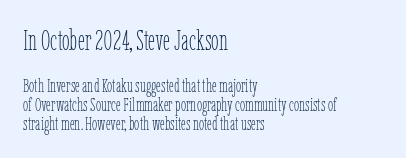
{"italic": "no", "bold": "no", "weight": "thin", "width": "condensed", "stroke_contrast": "low", "x_height": "medium", "monospaced": "no", "underline": "no", "align": "left", "line_spacing": "tight", "line_spacing_ratio": 0.99, "letter_spacing": "normal", "letter_spacing_em": 0.0, "larger_block": "first", "size_ratio": 1.47, "glyph_px": 28}
